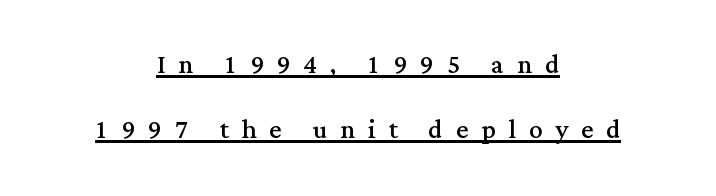
{"serif": "yes", "italic": "no", "bold": "no", "weight": "regular", "width": "normal", "stroke_contrast": "medium", "x_height": "medium", "monospaced": "no", "underline": "yes", "align": "center", "line_spacing": "loose", "line_spacing_ratio": 1.92, "letter_spacing": "wide", "letter_spacing_em": 0.38, "glyph_px": 34}
